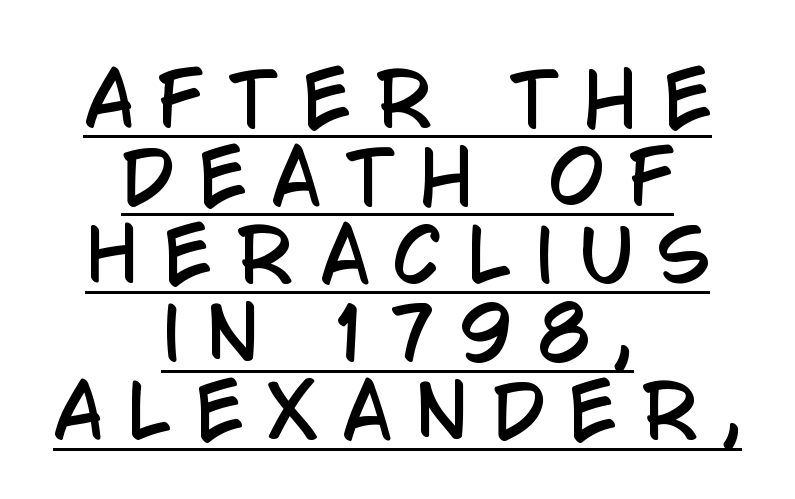
Q: Is the text italic (slanted)? A: No, it is upright.
Q: Is the typeface a serif or a sans-serif typeface? A: Sans-serif.
Q: Is the text underlined? A: Yes.
Q: How is the paragraph aligned? A: Centered.
Q: Is the spacing between letters normal or unusually wide? A: Unusually wide.
Q: Is the spacing between lines tight, normal or loose? A: Tight.
Q: Width (condensed, normal, or wide)? A: Condensed.
Q: Stroke contrast? A: Low.
Q: x-height? A: Large.
Q: Monospaced? A: No.
